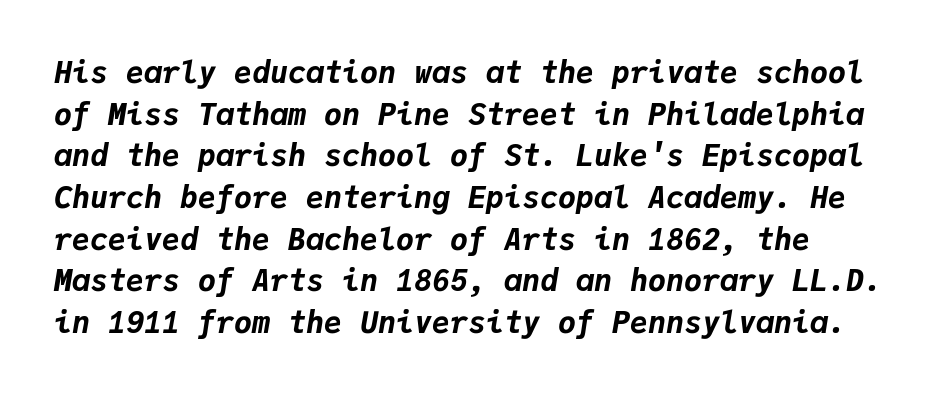
{"italic": "yes", "lean": "right", "slant_degrees": 9, "bold": "yes", "weight": "bold", "width": "normal", "stroke_contrast": "low", "x_height": "medium", "monospaced": "yes", "underline": "no", "line_spacing": "normal", "line_spacing_ratio": 1.39, "letter_spacing": "normal", "letter_spacing_em": 0.0, "glyph_px": 30}
